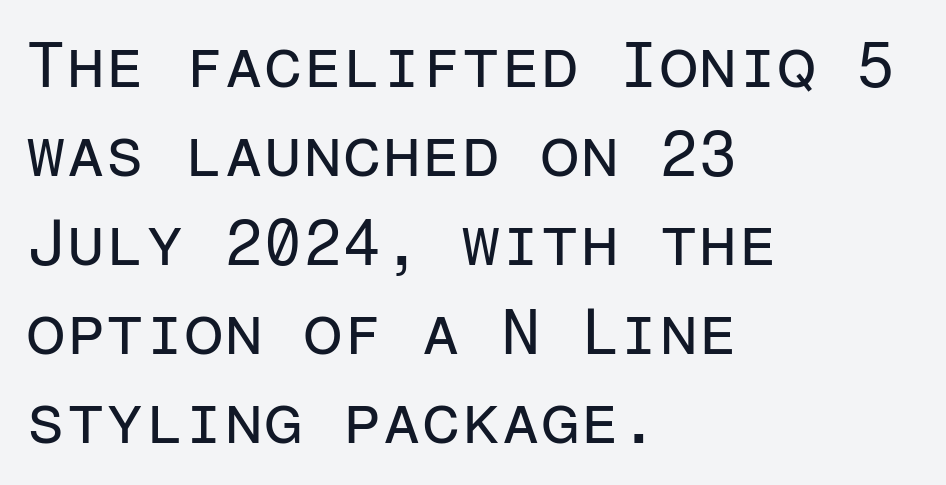
Q: Is the text bold? A: No.
Q: Is the text italic (slanted)? A: No, it is upright.
Q: Is the typeface a serif or a sans-serif typeface? A: Sans-serif.
Q: Is the text underlined? A: No.
Q: How is the paragraph aligned? A: Left-aligned.
Q: Is the spacing between letters normal or unusually wide? A: Normal.
Q: Is the spacing between lines tight, normal or loose? A: Normal.
Q: Width (condensed, normal, or wide)? A: Normal.
Q: Stroke contrast? A: Low.
Q: x-height? A: Medium.
Q: Monospaced? A: Yes.
